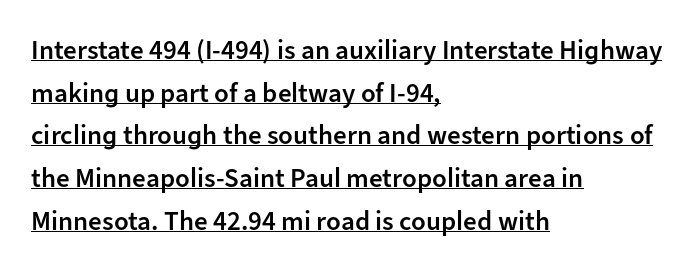
The type is set solid horizontally, with unmodified tracking. The font's upright variant was chosen for this text. Notice how the passage keeps a crisp vertical edge on the left only. Quick note: underline on. Slightly chunky letters — semibold, I'd say, not full bold.
